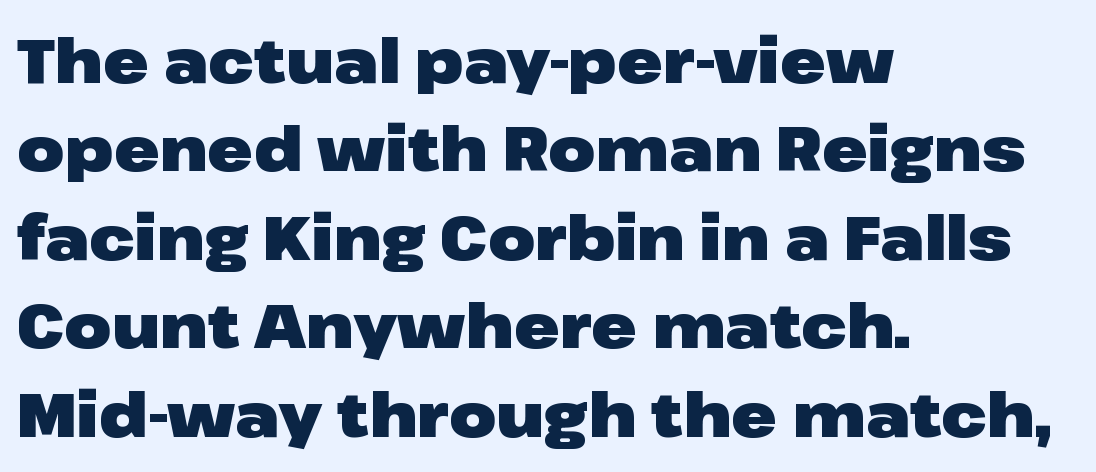
The image shows 61 px heavy, wide sans-serif type, upright; set left-aligned, normal line spacing (1.45x), normal letter spacing, not underlined; low stroke contrast and a medium x-height.
